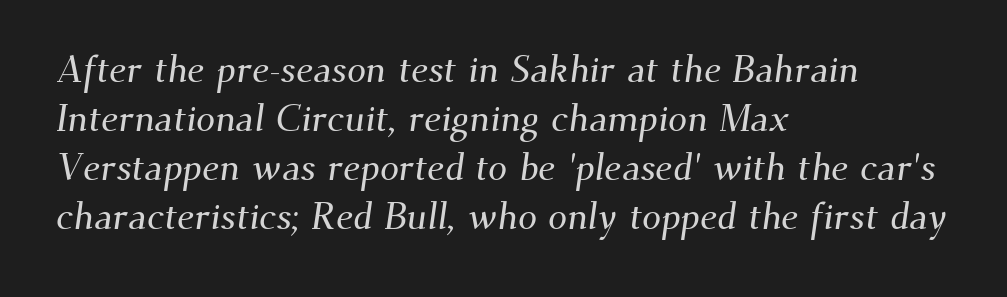
Plain, unruled lines of type. Reading down the column, the eye jumps a familiar distance to each next line. How are the letters spaced? Ordinarily, with no added tracking. Varying glyph widths throughout — classic text-font behaviour.
